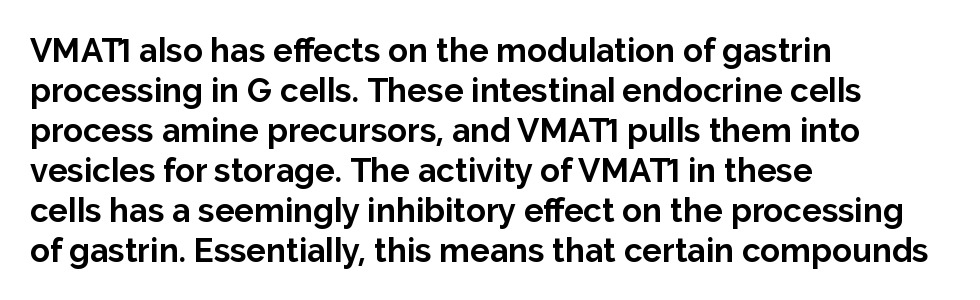
The image shows 33 px bold sans-serif type, upright; set left-aligned, line spacing 1.21x, normal letter spacing, not underlined; low stroke contrast and a medium x-height.
